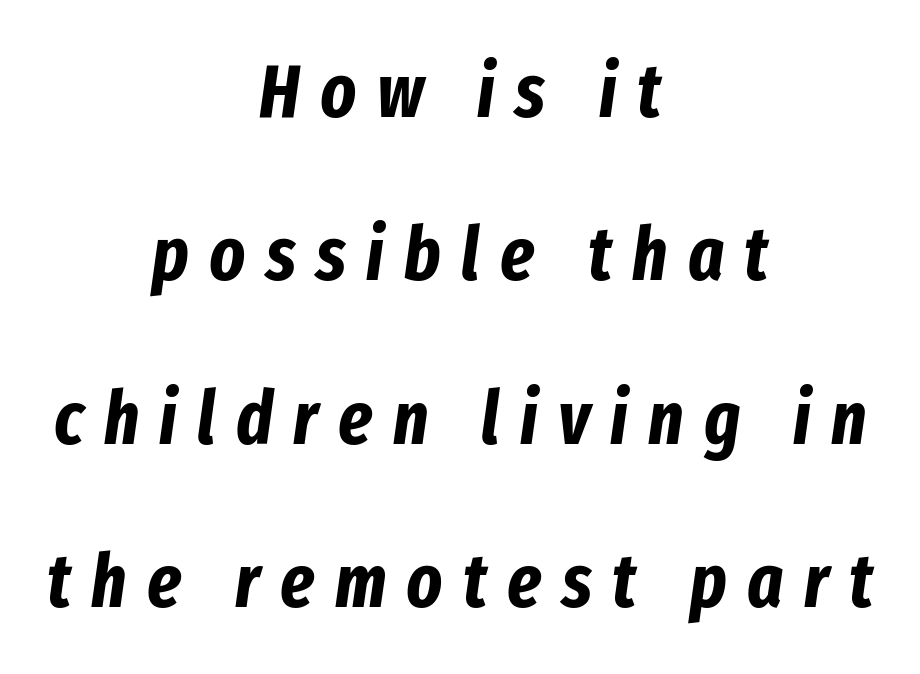
Glance below the letters and you will spot only blank space. There is plenty of visible air inserted between adjacent glyphs. Spacing verdict: proportional, widths tailored to each character. These lines stack symmetrically, like a column narrowing and widening about its center. In terms of posture, this sample is oblique.
